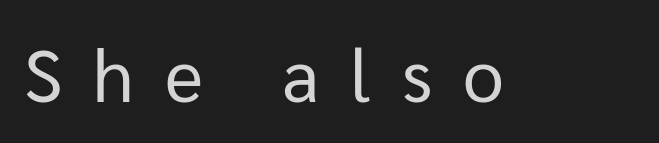
Q: Is the text bold? A: No.
Q: Is the text italic (slanted)? A: No, it is upright.
Q: Is the typeface a serif or a sans-serif typeface? A: Sans-serif.
Q: Is the text underlined? A: No.
Q: Is the spacing between letters normal or unusually wide? A: Unusually wide.
Q: Width (condensed, normal, or wide)? A: Normal.
Q: Stroke contrast? A: Low.
Q: x-height? A: Medium.
Q: Monospaced? A: No.
